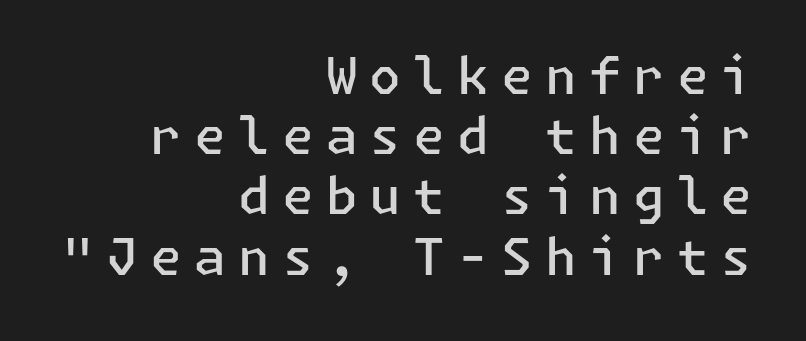
Q: Is the text bold? A: Semi-bold.
Q: Is the text italic (slanted)? A: No, it is upright.
Q: Is the typeface a serif or a sans-serif typeface? A: Sans-serif.
Q: Is the text underlined? A: No.
Q: How is the paragraph aligned? A: Right-aligned.
Q: Is the spacing between letters normal or unusually wide? A: Unusually wide.
Q: Width (condensed, normal, or wide)? A: Normal.
Q: Stroke contrast? A: Low.
Q: x-height? A: Medium.
